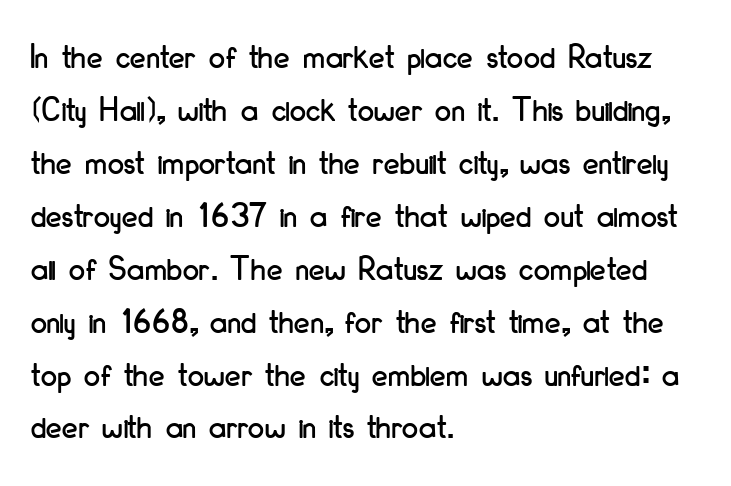
{"serif": "no", "italic": "no", "width": "condensed", "stroke_contrast": "low", "x_height": "small", "monospaced": "no", "underline": "no", "align": "left", "line_spacing": "normal", "line_spacing_ratio": 1.47, "letter_spacing": "normal", "letter_spacing_em": 0.0, "glyph_px": 36}
